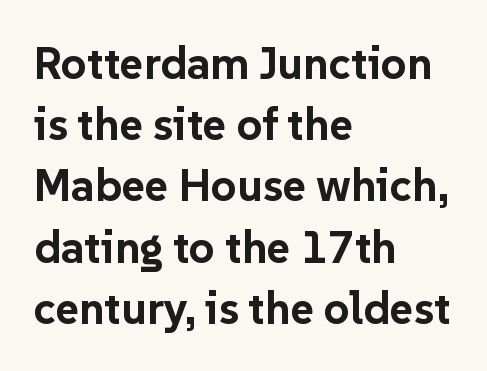
{"serif": "no", "italic": "no", "bold": "yes", "weight": "bold", "width": "normal", "stroke_contrast": "low", "x_height": "medium", "monospaced": "no", "underline": "no", "align": "left", "line_spacing": "normal", "line_spacing_ratio": 1.36, "letter_spacing": "normal", "letter_spacing_em": 0.0, "glyph_px": 45}
